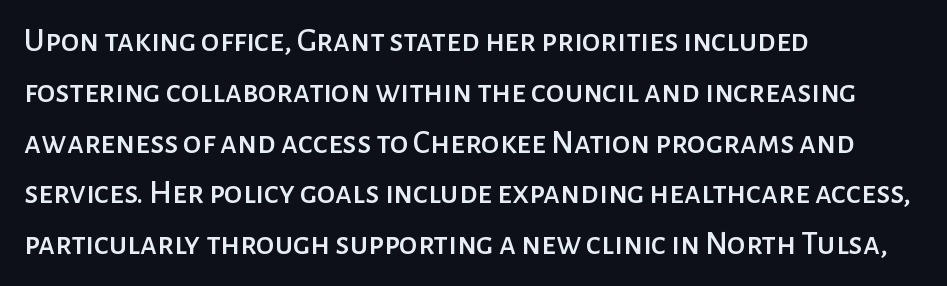
Any mark beneath the type? The region is blank. Leading: standard. The rendering uses natural spacing where letterforms have individual widths. Rendered with straight, roman letterforms. Type style note: lacks serifs.
